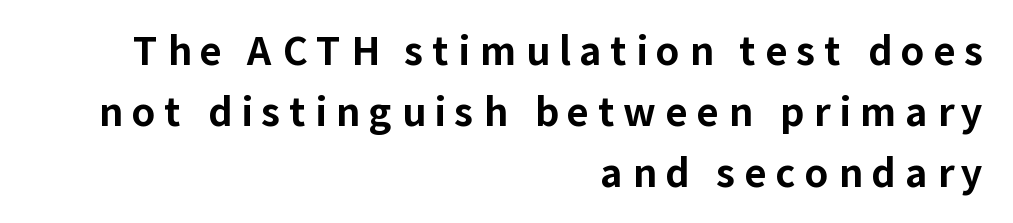
Strong, thick strokes mark this as bold type. Bare-footed words on every line. Short note: letters widely spaced. You could not count columns in this text — the font is proportionally spaced. This sample is right-justified, so line beginnings fall wherever the words allow. The letters stand upright; this is a roman face.
